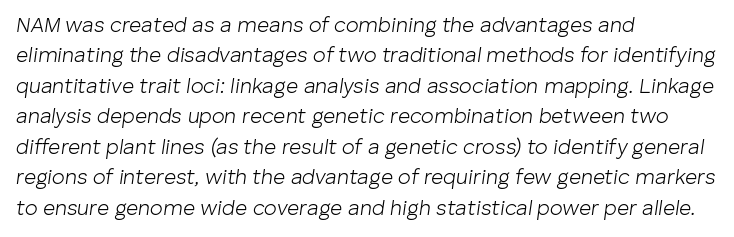
In terms of leading, this rendering sits right in the middle. Default kerning and tracking; the words read as compact shapes. It's the slanting kind of type. Each row of text sits above clean, open space. All the whitespace from short lines collects on the right. Compared with a typical body face, this is equally light or lighter still.
